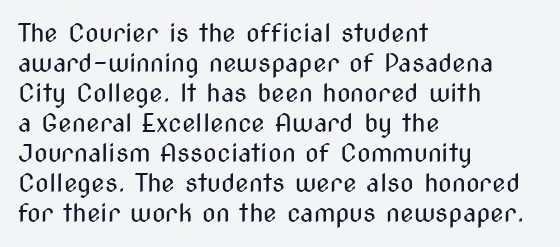
{"italic": "no", "bold": "no", "underline": "no", "align": "left", "line_spacing_ratio": 1.2, "letter_spacing": "normal", "letter_spacing_em": 0.0, "glyph_px": 25}
